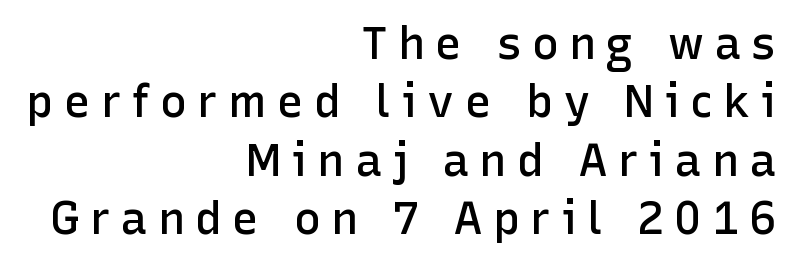
The image shows 45 px semibold sans-serif type, upright; set right-aligned, normal line spacing (1.3x), unusually wide letter spacing (+0.23 em), not underlined; low stroke contrast and a medium x-height.
